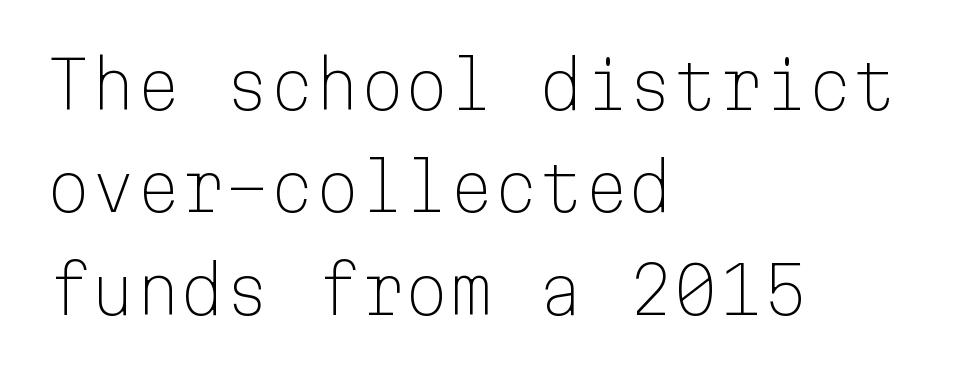
The image shows 64 px light sans-serif type, upright, monospaced; set left-aligned, normal line spacing (1.6x), normal letter spacing, not underlined; low stroke contrast and a medium x-height.
